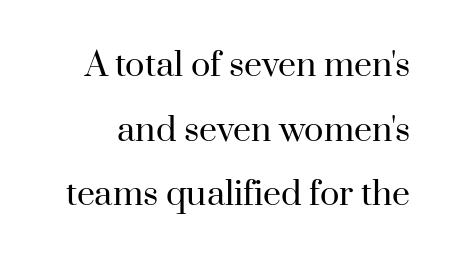
No word sits above an underline. Are there feet on the stems? There are — it's a serif. Unlike italic type, these characters show no tilt at all. There is no visible air inserted between adjacent glyphs. The cut favours lightness, reaching ordinary text weight at its darkest. Whoever set this chose breathing room over compactness in the vertical rhythm.
